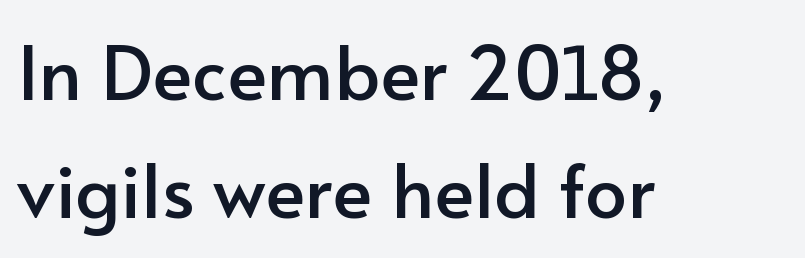
The letters advance in unequal steps, a hallmark of proportional type. Leading: standard. This sample uses plain, unmodified letter spacing. The specimen reads as upright at a glance. I'd call this a sans setting — the letters go barefoot. Each row of text sits above clean, open space.
